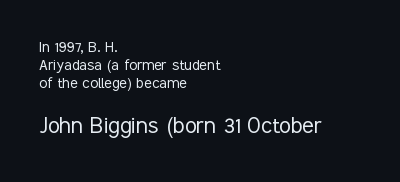
Glance below the letters and you will spot only blank space. On a weight scale, this lands at 450 or below. Horizontal alignment here is leftward, the default for most running prose. Words appear dense and cohesive because spacing is normal. Each new line begins almost immediately beneath the previous one. The later block is typeset at a bigger size than the earlier block.
